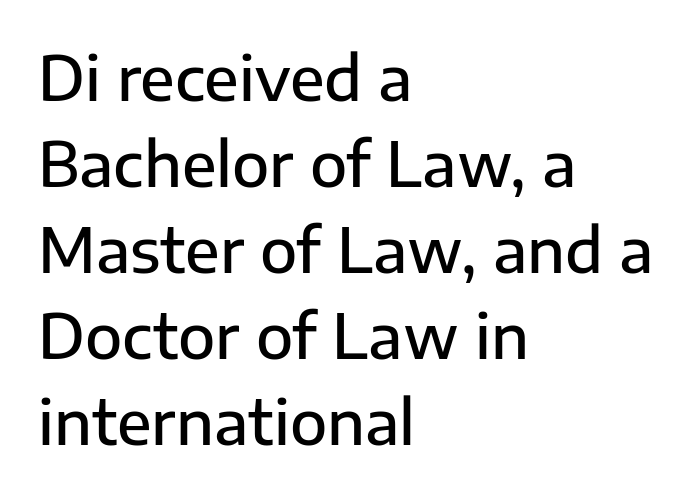
Unlike a traditional serif, this face leaves its strokes unadorned. Beneath every word, the page is bare. A typesetter would mark this as roman, not italic. Tracking here is standard; glyphs follow each other at the usual distance. Layout note: lines flush left. The rendering uses natural spacing where letterforms have individual widths.
